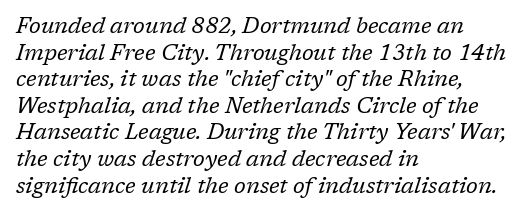
Q: Is the text bold? A: No.
Q: Is the text italic (slanted)? A: Yes, it leans right by about 17 degrees.
Q: Is the text underlined? A: No.
Q: How is the paragraph aligned? A: Left-aligned.
Q: Is the spacing between letters normal or unusually wide? A: Normal.
